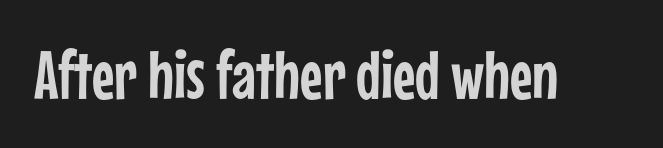
This rendering leaves character spacing at its baseline value. Decoration check: the copy has no underline. The rendering uses natural spacing where letterforms have individual widths. This is the regular roman posture of the typeface.
